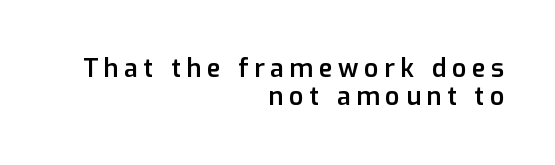
The image shows 25 px text type, upright; set right-aligned, tight line spacing (1.11x), unusually wide letter spacing (+0.23 em), not underlined.
